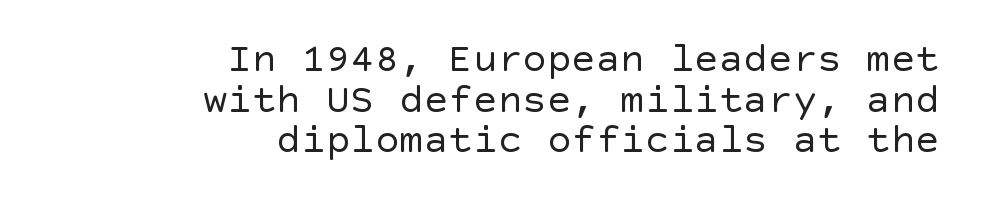
This block would grow much taller if given ordinary leading; it's compressed now. Nothing unusual about the tracking: characters are spaced as the font intends. Decoration check: the copy has no underline. Typeset ragged left — the right edge is the straight one.
